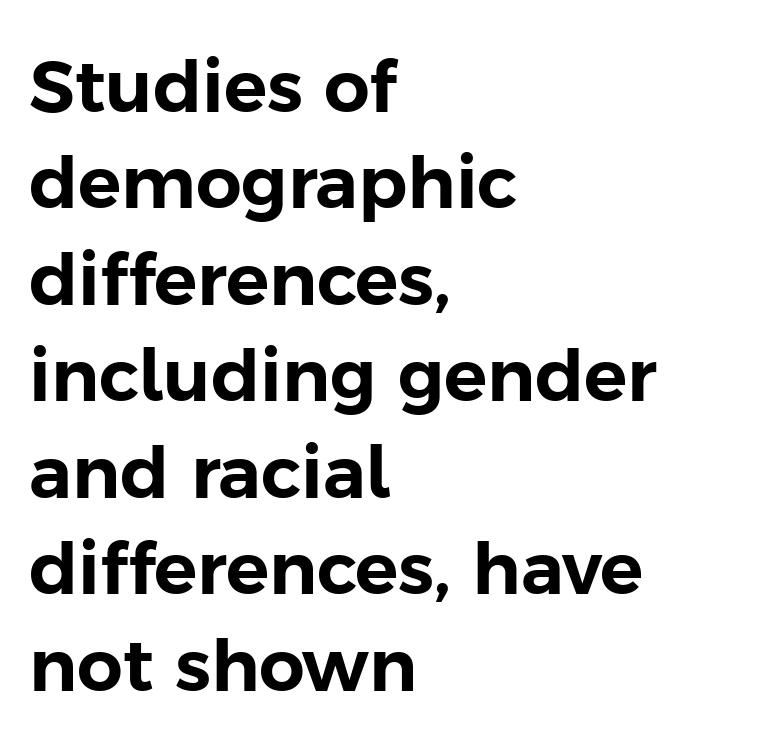
Q: Is the text italic (slanted)? A: No, it is upright.
Q: Is the typeface a serif or a sans-serif typeface? A: Sans-serif.
Q: Is the text underlined? A: No.
Q: How is the paragraph aligned? A: Left-aligned.
Q: Is the spacing between letters normal or unusually wide? A: Normal.
Q: Is the spacing between lines tight, normal or loose? A: Normal.
Q: Width (condensed, normal, or wide)? A: Normal.
Q: Stroke contrast? A: Low.
Q: x-height? A: Medium.
Q: Monospaced? A: No.
